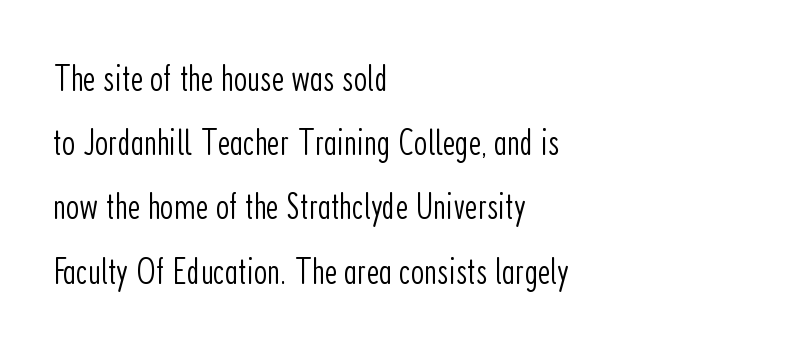
The face used here is proportionally spaced, like ordinary book or web type. Stems and bowls with no extra thickness — not bold. Observe the absence of serifs on each vertical stroke in this sample. These lines were composed using upright roman letters. Does the copy run flush right? No — it runs flush left. If you measured baseline to baseline, you'd find a middling distance.
